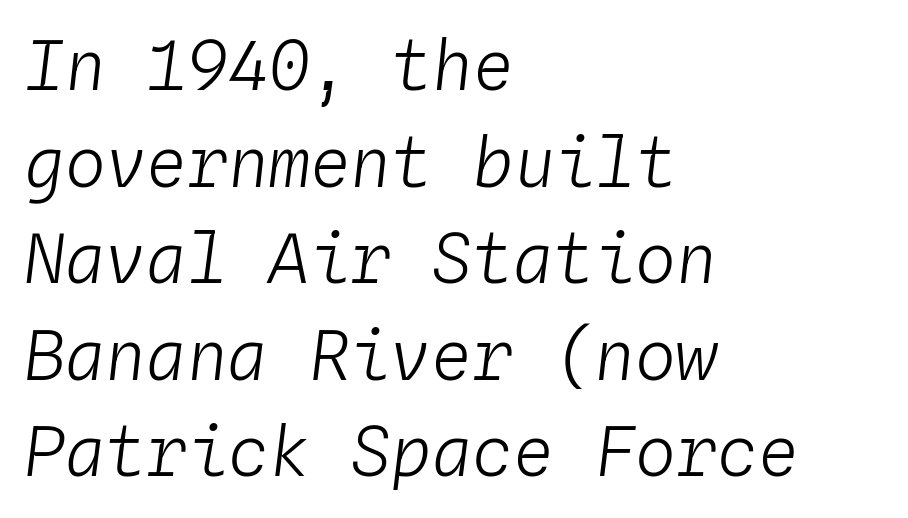
Notice how descenders clear the ascenders below comfortably — that's standard leading. Emphasis-style slanted type is in use. A clean baseline with only descenders dipping below it. What stands out about the letter spacing? Nothing — it is the standard amount.
